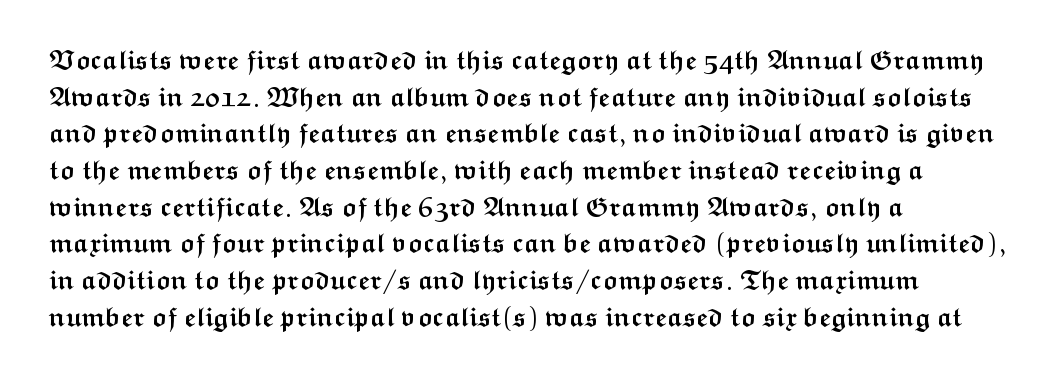
Q: Is the text bold? A: Yes.
Q: Is the text italic (slanted)? A: No, it is upright.
Q: Is the text underlined? A: No.
Q: How is the paragraph aligned? A: Left-aligned.
Q: Is the spacing between letters normal or unusually wide? A: Normal.
Q: Is the spacing between lines tight, normal or loose? A: Normal.
